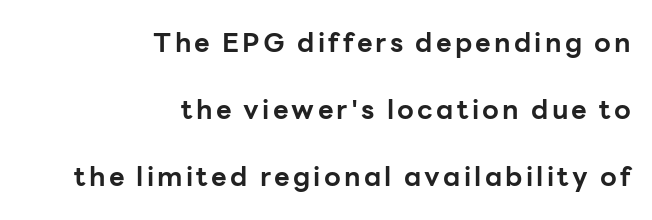
Q: Is the text bold? A: Yes.
Q: Is the text italic (slanted)? A: No, it is upright.
Q: Is the text underlined? A: No.
Q: How is the paragraph aligned? A: Right-aligned.
Q: Is the spacing between lines tight, normal or loose? A: Loose.
